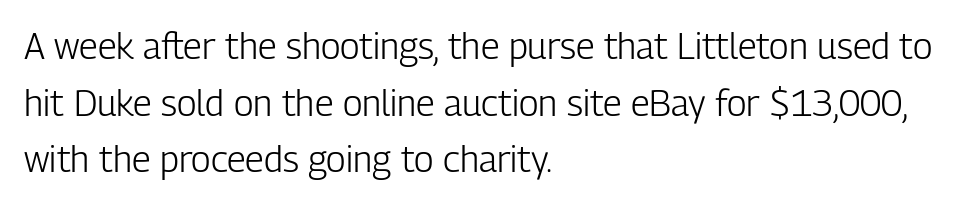
The image shows 36 px light, condensed sans-serif type, upright; set left-aligned, normal line spacing (1.57x), normal letter spacing, not underlined; low stroke contrast and a medium x-height.
